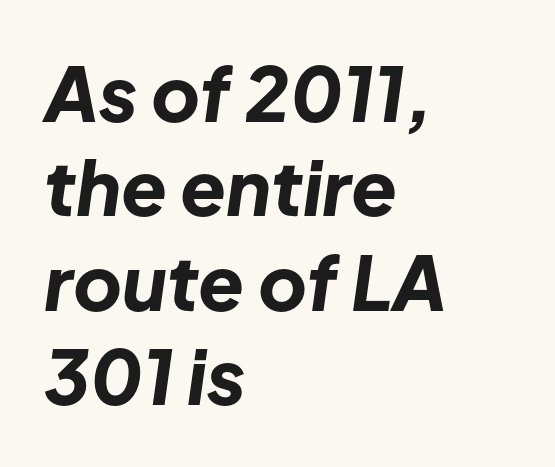
{"italic": "yes", "lean": "right", "slant_degrees": 8, "bold": "yes", "weight": "bold", "width": "normal", "stroke_contrast": "low", "x_height": "medium", "monospaced": "no", "underline": "no", "align": "left", "line_spacing": "normal", "line_spacing_ratio": 1.26, "letter_spacing": "normal", "letter_spacing_em": 0.0, "glyph_px": 75}
